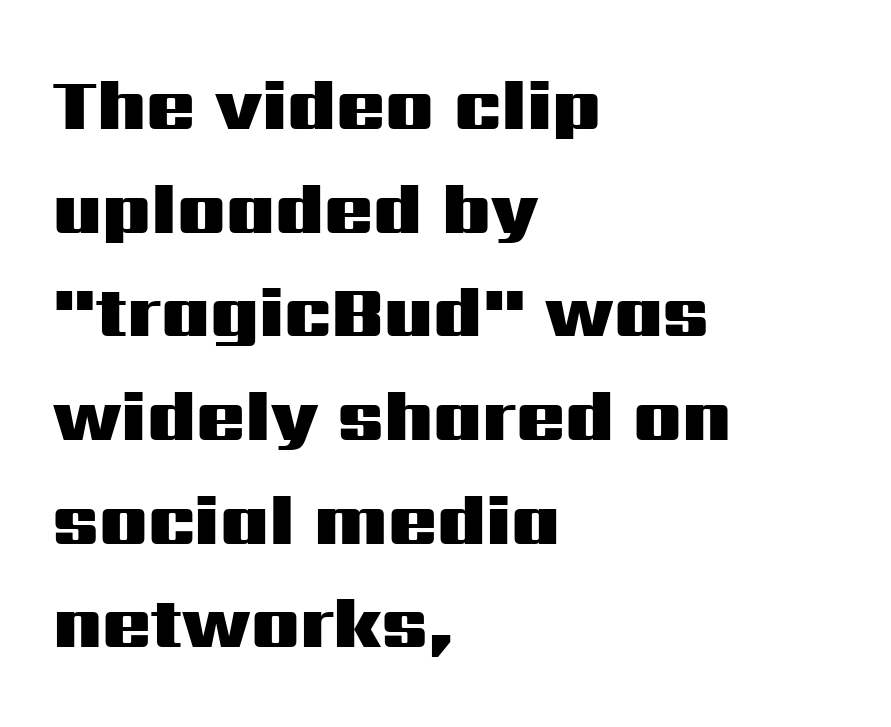
Q: Is the text bold? A: Yes.
Q: Is the text italic (slanted)? A: No, it is upright.
Q: Is the typeface a serif or a sans-serif typeface? A: Sans-serif.
Q: Is the text underlined? A: No.
Q: How is the paragraph aligned? A: Left-aligned.
Q: Is the spacing between letters normal or unusually wide? A: Normal.
Q: Is the spacing between lines tight, normal or loose? A: Normal.
Q: Width (condensed, normal, or wide)? A: Wide.
Q: Stroke contrast? A: Medium.
Q: x-height? A: Medium.
Q: Monospaced? A: No.
